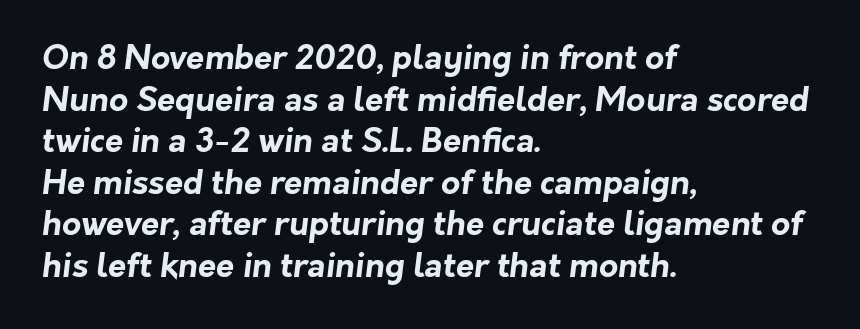
{"serif": "no", "bold": "yes", "weight": "bold", "width": "normal", "stroke_contrast": "low", "x_height": "medium", "monospaced": "no", "underline": "no", "align": "left", "line_spacing": "normal", "line_spacing_ratio": 1.26, "letter_spacing": "normal", "letter_spacing_em": 0.0, "glyph_px": 33}
